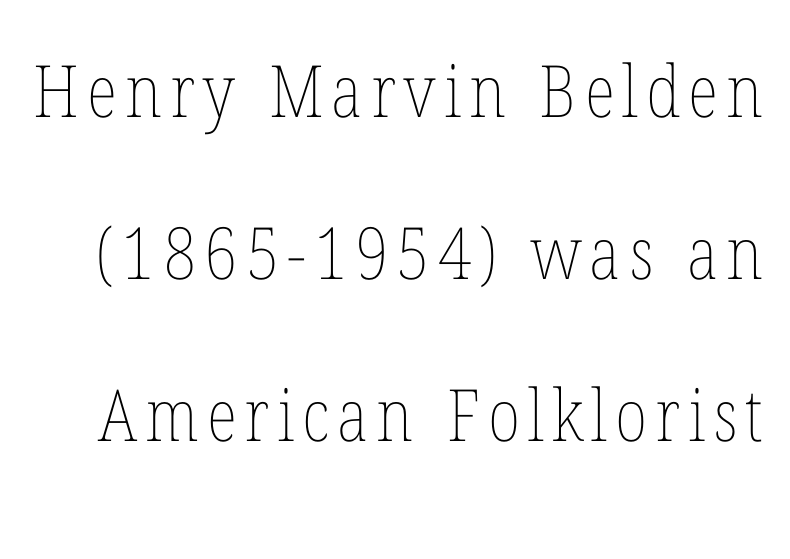
{"italic": "no", "bold": "no", "weight": "thin", "width": "condensed", "stroke_contrast": "low", "x_height": "medium", "monospaced": "no", "underline": "no", "line_spacing": "loose", "line_spacing_ratio": 2.25, "glyph_px": 72}
